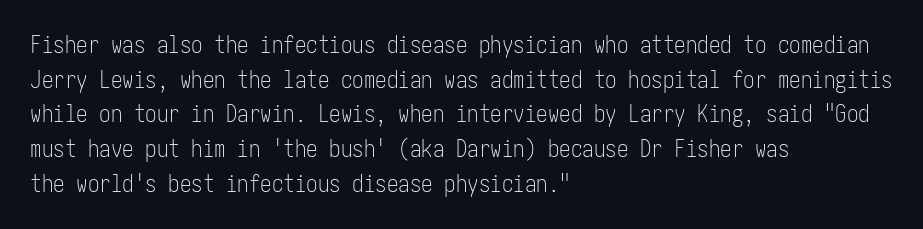
{"italic": "no", "bold": "no", "underline": "no", "align": "left", "line_spacing": "normal", "line_spacing_ratio": 1.51, "letter_spacing": "normal", "letter_spacing_em": 0.0, "glyph_px": 23}
